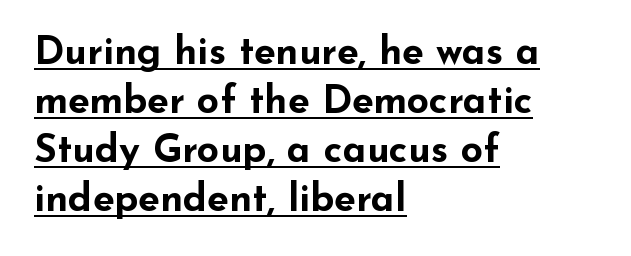
Q: Is the text bold? A: Yes.
Q: Is the text italic (slanted)? A: No, it is upright.
Q: Is the typeface a serif or a sans-serif typeface? A: Sans-serif.
Q: Is the text underlined? A: Yes.
Q: How is the paragraph aligned? A: Left-aligned.
Q: Is the spacing between letters normal or unusually wide? A: Normal.
Q: Is the spacing between lines tight, normal or loose? A: Normal.
Q: Width (condensed, normal, or wide)? A: Wide.
Q: Stroke contrast? A: Low.
Q: x-height? A: Small.
Q: Monospaced? A: No.
